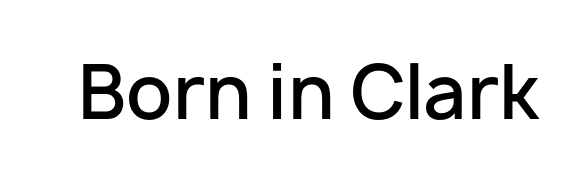
{"serif": "no", "italic": "no", "bold": "semi", "weight": "semibold", "width": "normal", "stroke_contrast": "low", "x_height": "medium", "monospaced": "no", "underline": "no", "letter_spacing": "normal", "letter_spacing_em": 0.0, "glyph_px": 73}
